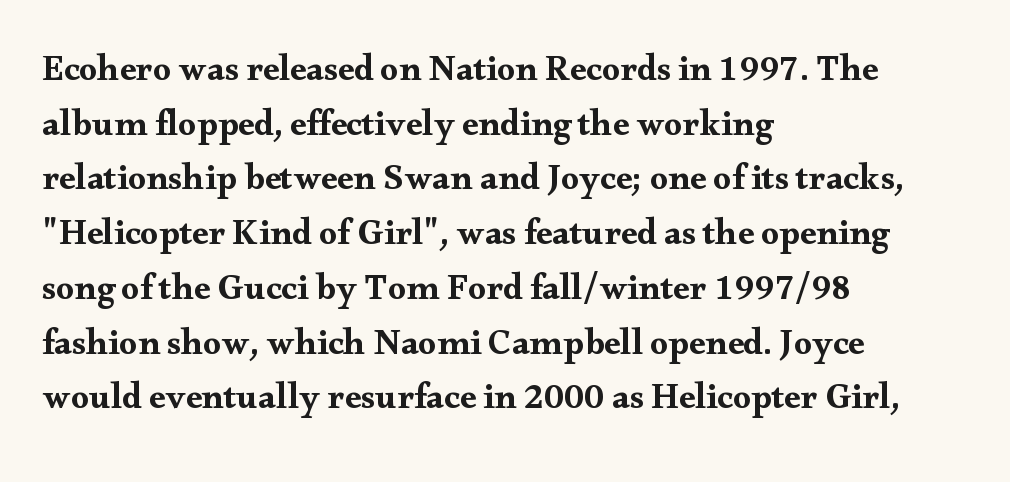
Q: Is the text italic (slanted)? A: No, it is upright.
Q: Is the typeface a serif or a sans-serif typeface? A: Serif.
Q: Is the text underlined? A: No.
Q: How is the paragraph aligned? A: Left-aligned.
Q: Is the spacing between letters normal or unusually wide? A: Normal.
Q: Is the spacing between lines tight, normal or loose? A: Normal.
Q: Width (condensed, normal, or wide)? A: Wide.
Q: Stroke contrast? A: Medium.
Q: x-height? A: Small.
Q: Monospaced? A: No.
